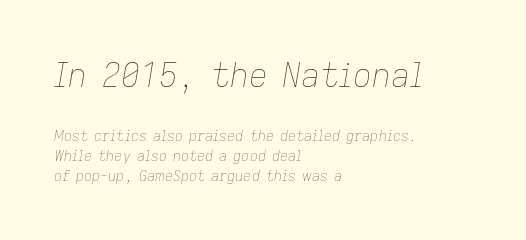
The image shows 33 px thin type, italic (leaning right); set left-aligned, normal line spacing (1.42x), normal letter spacing, not underlined; the first (top) block is 2.36x larger; low stroke contrast and a medium x-height.
